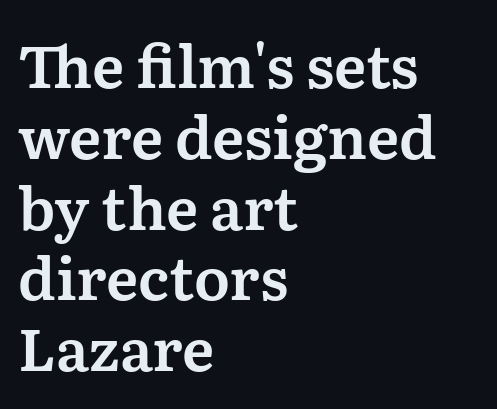
Which margin do the lines hug? The left one — the right edge is uneven. Varying glyph widths throughout — classic text-font behaviour. What kind of face is this? One with serifs. Italic: no, the glyphs are upright roman. The strip under each line holds only bare page.
